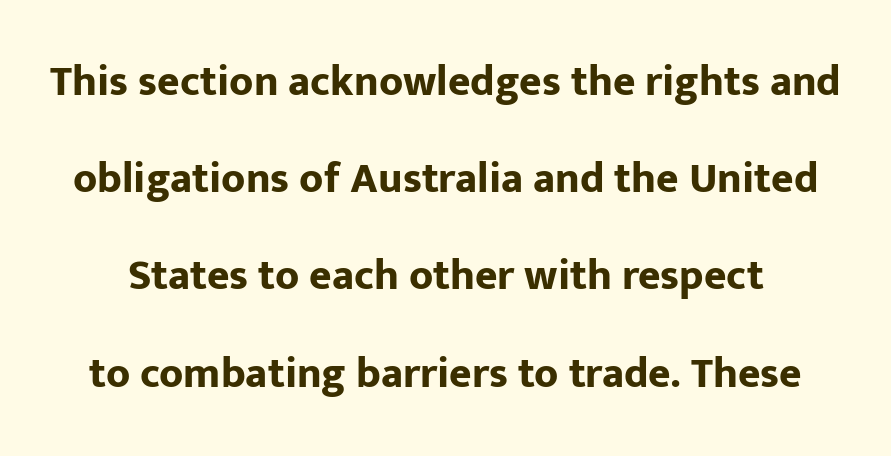
Q: Is the text bold? A: Yes.
Q: Is the text italic (slanted)? A: No, it is upright.
Q: Is the typeface a serif or a sans-serif typeface? A: Sans-serif.
Q: Is the text underlined? A: No.
Q: Is the spacing between letters normal or unusually wide? A: Normal.
Q: Is the spacing between lines tight, normal or loose? A: Loose.
Q: Width (condensed, normal, or wide)? A: Normal.
Q: Stroke contrast? A: Low.
Q: x-height? A: Medium.
Q: Monospaced? A: No.
